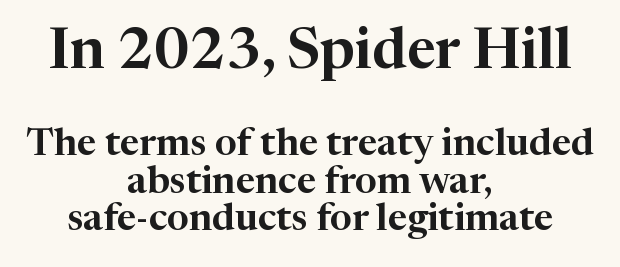
I'd call this a serif setting — the letters wear small feet. Between these two stacked blocks, the higher one wins on size. The passage shown is typed in a proportional face where columns would drift. How are the letters spaced? Ordinarily, with no added tracking. Plain, unruled lines of type. The passage shown stacks its lines with hardly any gap.
